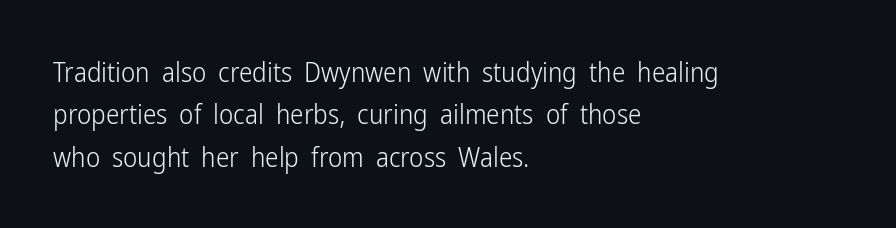
{"italic": "no", "bold": "no", "underline": "no", "align": "left", "line_spacing": "normal", "line_spacing_ratio": 1.57, "letter_spacing": "normal", "letter_spacing_em": 0.0, "glyph_px": 27}
